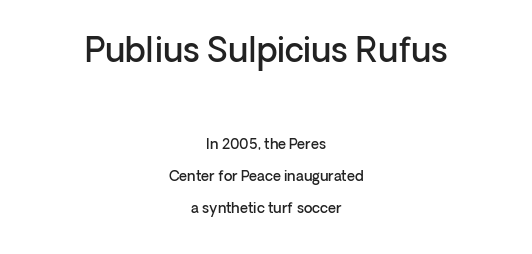
Q: Is the text bold? A: Semi-bold.
Q: Is the text italic (slanted)? A: No, it is upright.
Q: Is the typeface a serif or a sans-serif typeface? A: Sans-serif.
Q: Is the text underlined? A: No.
Q: How is the paragraph aligned? A: Centered.
Q: Is the spacing between letters normal or unusually wide? A: Normal.
Q: Is the spacing between lines tight, normal or loose? A: Loose.
Q: Which block of text is set in a larger size, the first (top) or the second (bottom)? A: The first (top) one.
Q: Width (condensed, normal, or wide)? A: Normal.
Q: Stroke contrast? A: Low.
Q: x-height? A: Medium.
Q: Monospaced? A: No.
